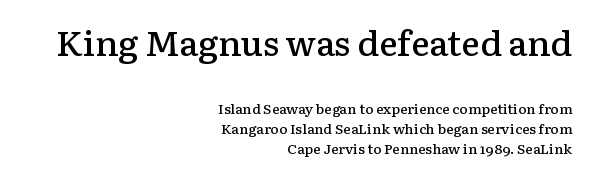
In this sample the first text group is rendered at the bigger scale. This is the in-between weight designers call semibold or demi. In terms of leading, this rendering sits right in the middle. Short and long lines alike share a common ending point at right.
